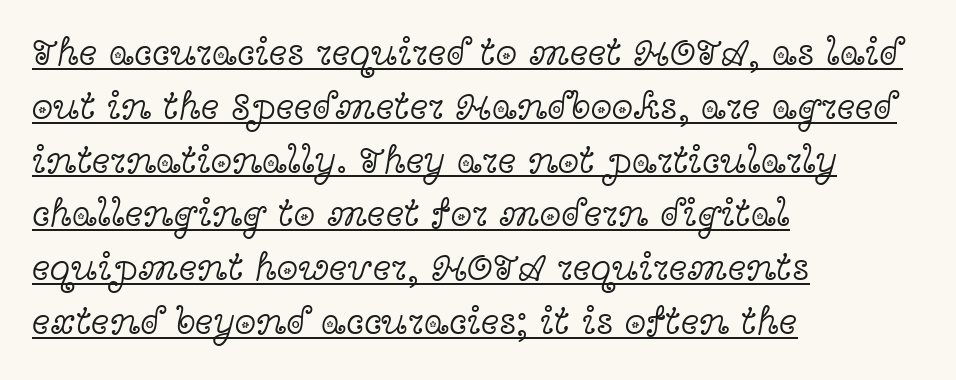
Q: Is the text bold? A: No.
Q: Is the text italic (slanted)? A: Yes.
Q: Is the typeface a serif or a sans-serif typeface? A: Serif.
Q: Is the text underlined? A: Yes.
Q: How is the paragraph aligned? A: Left-aligned.
Q: Is the spacing between letters normal or unusually wide? A: Normal.
Q: Is the spacing between lines tight, normal or loose? A: Normal.
Q: Width (condensed, normal, or wide)? A: Wide.
Q: x-height? A: Medium.
Q: Monospaced? A: No.
